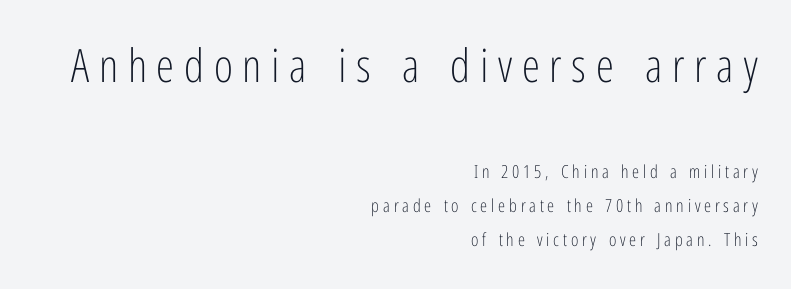
The image shows 46 px light, condensed sans-serif type, upright; set right-aligned, loose line spacing (1.91x), unusually wide letter spacing (+0.21 em), not underlined; the first (top) block is 2.56x larger; low stroke contrast and a medium x-height.
